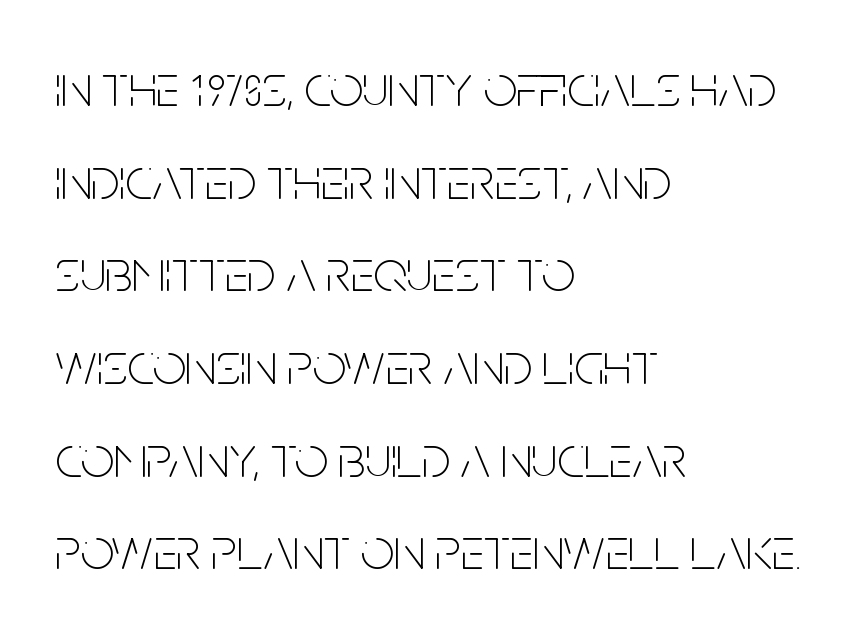
Successive baselines arrive at the customary interval. No extra tracking has been applied to these lines. It's the straight-up-and-down kind of type. Underlining? Definitely not there. The lines are quadded left. The face used here is proportionally spaced, like ordinary book or web type.
